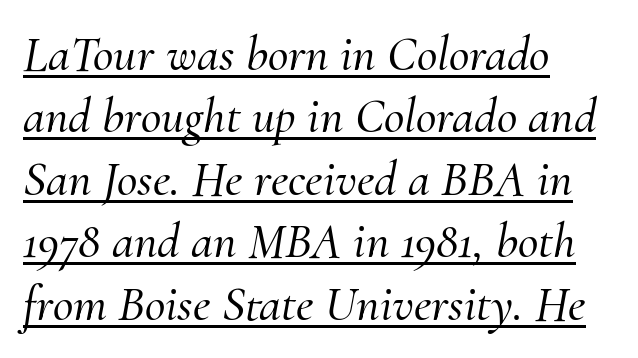
The image shows 50 px serif type, italic (leaning right); set left-aligned, normal line spacing (1.25x), normal letter spacing, underlined; medium stroke contrast and a small x-height.
